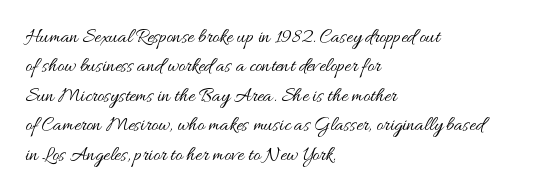
{"bold": "no", "underline": "no", "align": "left", "line_spacing": "normal", "line_spacing_ratio": 1.47, "letter_spacing": "normal", "letter_spacing_em": 0.0, "glyph_px": 20}
